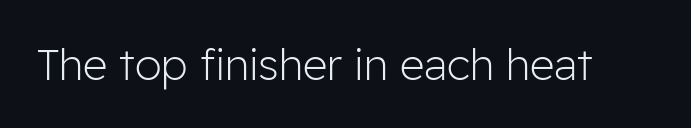
The image shows 43 px light sans-serif type, upright; set normal letter spacing, not underlined; low stroke contrast and a medium x-height.
